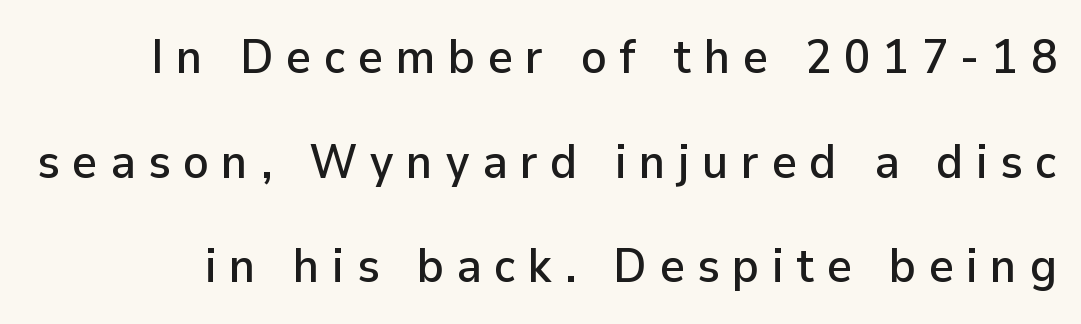
The image shows 48 px sans-serif type, upright; set loose line spacing (2.18x), unusually wide letter spacing (+0.26 em), not underlined; low stroke contrast and a medium x-height.
